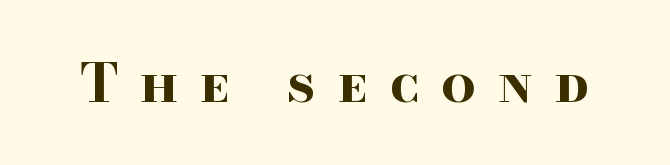
The image shows 54 px bold, wide serif type, upright; set unusually wide letter spacing (+0.39 em), not underlined; high stroke contrast and a small x-height.
